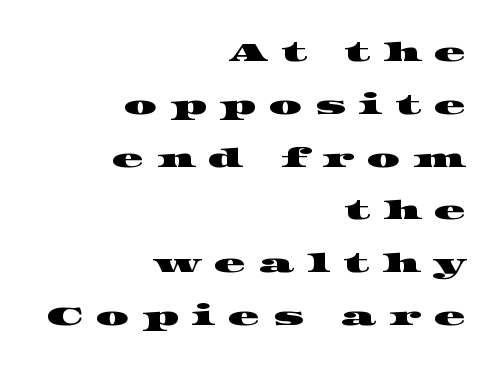
The passage is arranged like a letterhead date or caption credit — flush right. The letterforms stand isolated, each surrounded by extra space. Quick note: underline off. Reading down the column, the eye jumps a long way to each next line.
